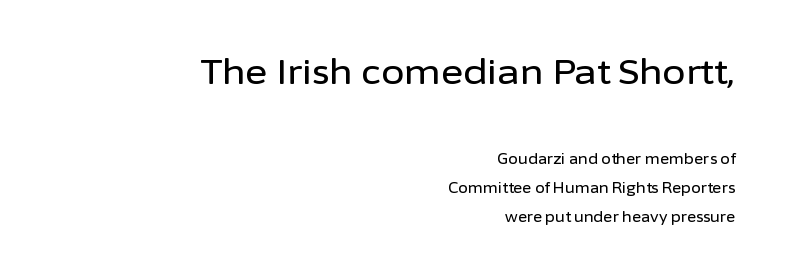
The image shows 34 px sans-serif type, upright; set right-aligned, loose line spacing (2.08x), normal letter spacing, not underlined; the first (top) block is 2.43x larger; low stroke contrast and a medium x-height.
